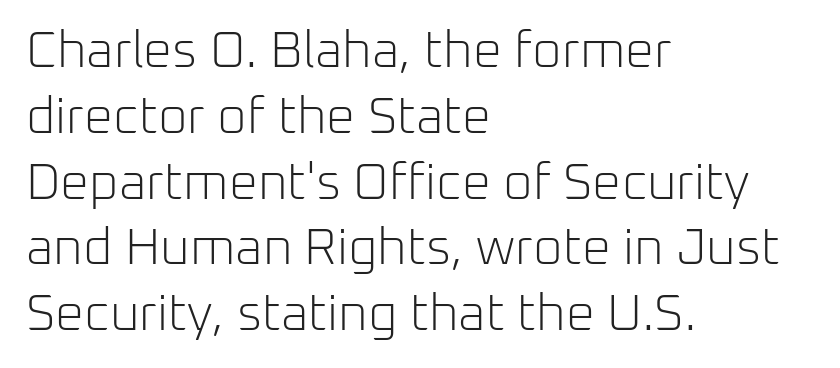
The image shows 51 px light sans-serif type, upright; set left-aligned, normal line spacing (1.29x), normal letter spacing, not underlined; low stroke contrast and a medium x-height.
